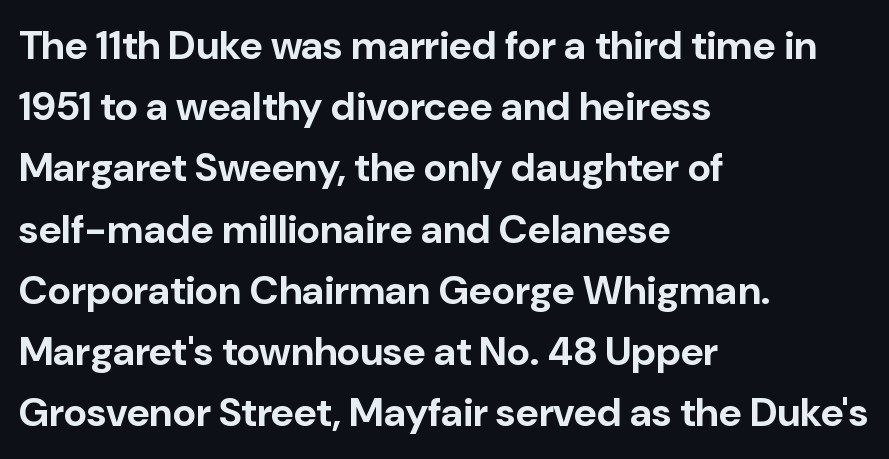
Character widths vary here, with narrow letters taking less room than wide ones. A normal amount of white space separates one row of letters from the next. Letter spacing: default. The glyphs in this specimen are sans serif. The space beneath each line is pristine and unruled. A student would call this left alignment; a typographer would say flush left, rag right.
